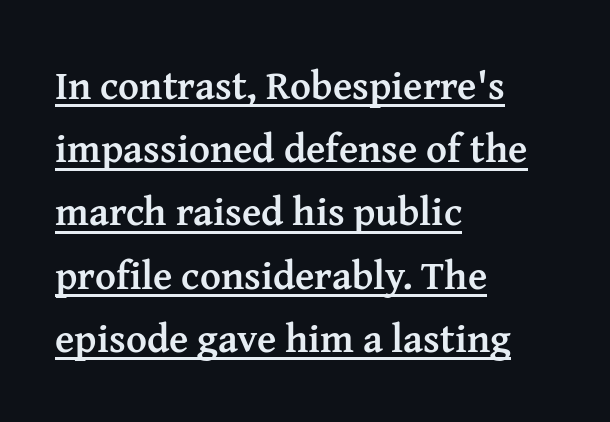
Q: Is the text bold? A: Yes.
Q: Is the text italic (slanted)? A: No, it is upright.
Q: Is the typeface a serif or a sans-serif typeface? A: Serif.
Q: Is the text underlined? A: Yes.
Q: How is the paragraph aligned? A: Left-aligned.
Q: Is the spacing between letters normal or unusually wide? A: Normal.
Q: Is the spacing between lines tight, normal or loose? A: Normal.
Q: Width (condensed, normal, or wide)? A: Normal.
Q: Stroke contrast? A: Medium.
Q: x-height? A: Medium.
Q: Monospaced? A: No.
